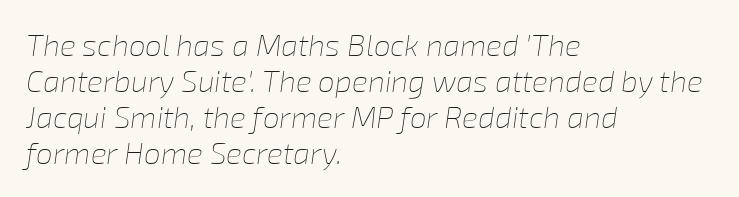
{"italic": "yes", "lean": "right", "slant_degrees": 8, "bold": "no", "weight": "thin", "width": "normal", "stroke_contrast": "low", "x_height": "medium", "monospaced": "no", "underline": "no", "align": "left", "line_spacing_ratio": 1.2, "letter_spacing": "normal", "letter_spacing_em": 0.0, "glyph_px": 30}
